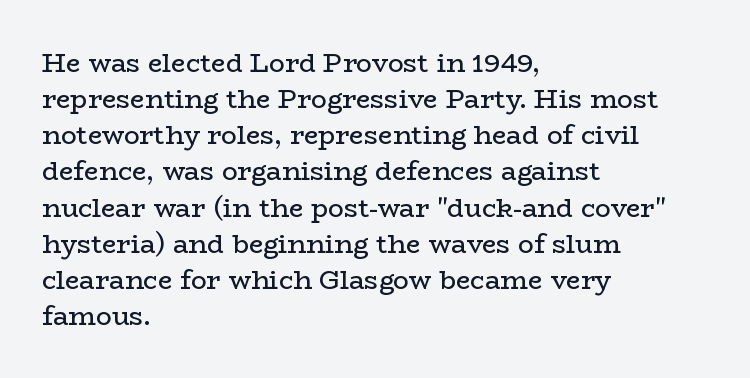
The image shows 26 px text type, upright; set left-aligned, normal line spacing (1.39x), normal letter spacing, not underlined.
